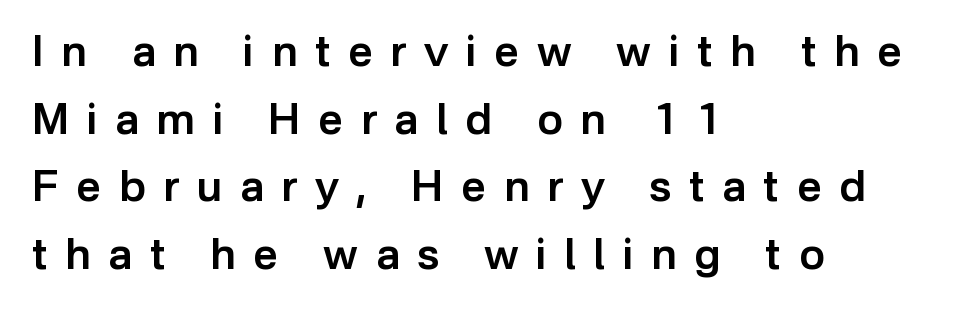
The image shows 43 px semibold sans-serif type, upright; set left-aligned, normal line spacing (1.57x), unusually wide letter spacing (+0.41 em), not underlined; low stroke contrast and a medium x-height.
